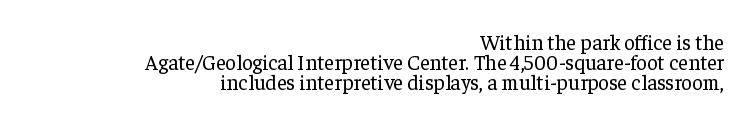
{"italic": "no", "bold": "no", "underline": "no", "align": "right", "line_spacing": "tight", "line_spacing_ratio": 0.96, "letter_spacing": "normal", "letter_spacing_em": 0.0, "glyph_px": 21}
